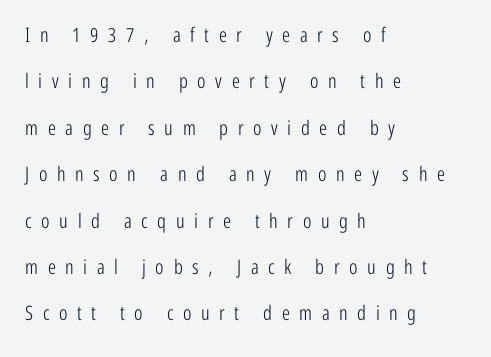
Tracking here is generous; glyphs stand well apart from one another. Anything drawn beneath the words? Only blank space. When letters stand straight like this, we call the style roman or upright. The space between consecutive lines is lavish. Each line starts at the same left margin while the right side varies. Weight class: somewhere from thin through regular.
